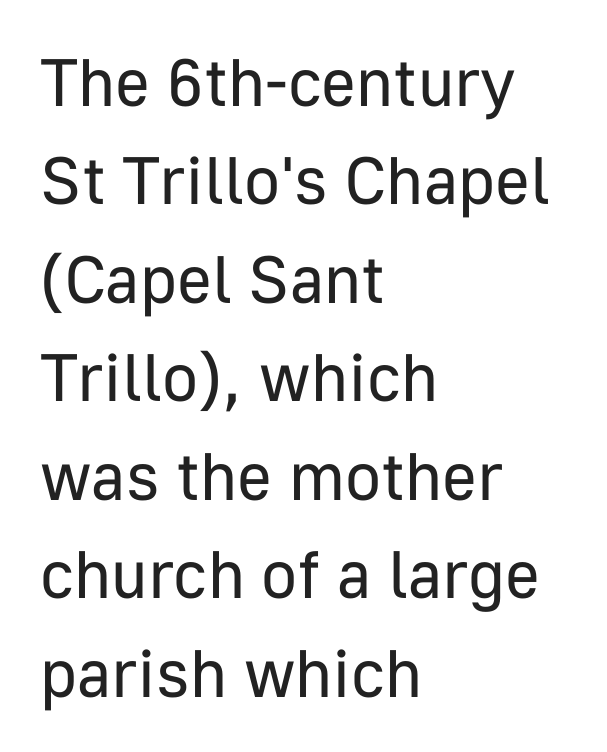
Are there feet on the stems? There aren't — it's a sans. It's the straight-up-and-down kind of type. The typeface has the unassuming heft of standard copy or less. Each letter keeps its own natural width here, so spacing adapts to shape. Observe the ordinary spacing: letters are neighbours, not strangers.
